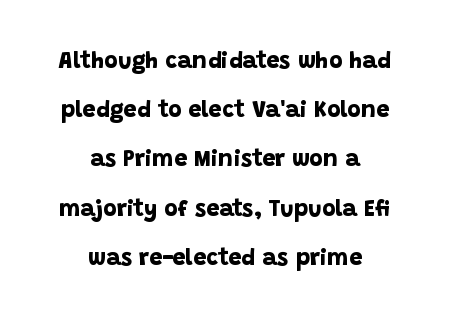
The image shows 23 px bold type; set centered, loose line spacing (2.14x), normal letter spacing, not underlined.
